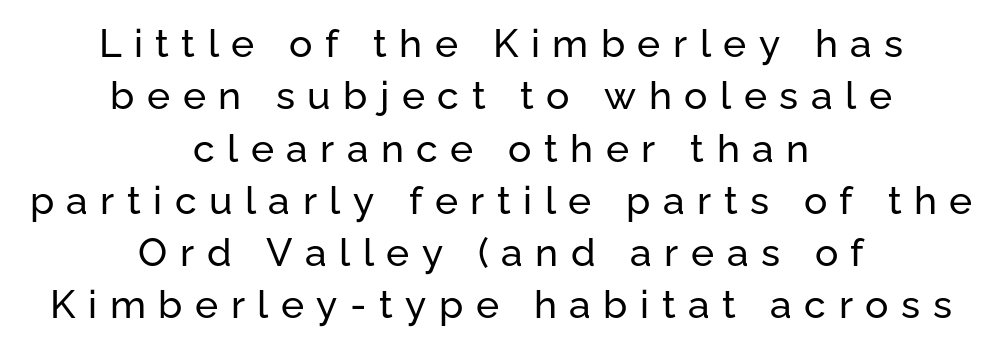
The image shows 39 px sans-serif type, upright; set centered, normal line spacing (1.34x), unusually wide letter spacing (+0.32 em), not underlined; low stroke contrast and a medium x-height.
